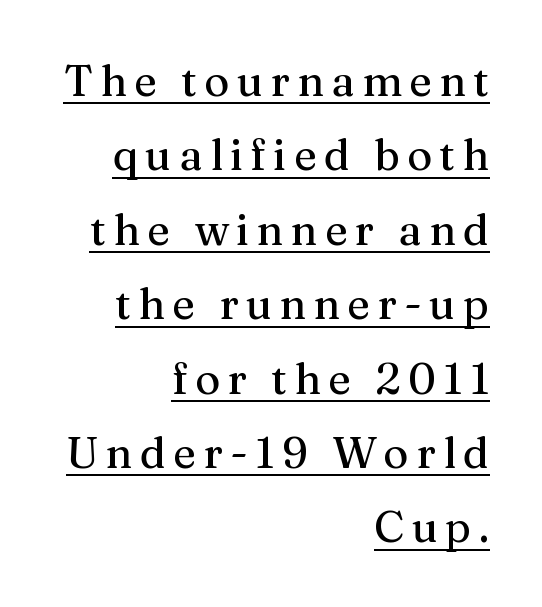
Q: Is the text italic (slanted)? A: No, it is upright.
Q: Is the typeface a serif or a sans-serif typeface? A: Serif.
Q: Is the text underlined? A: Yes.
Q: How is the paragraph aligned? A: Right-aligned.
Q: Width (condensed, normal, or wide)? A: Normal.
Q: Stroke contrast? A: Medium.
Q: x-height? A: Medium.
Q: Monospaced? A: No.
